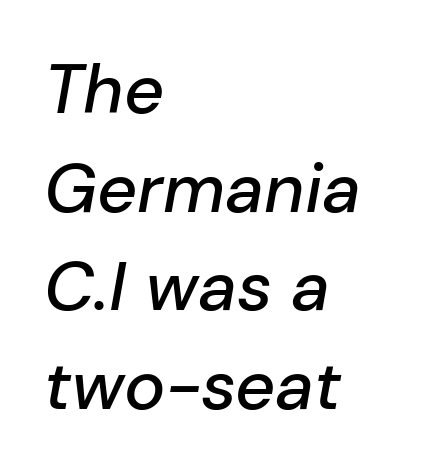
{"italic": "yes", "lean": "right", "slant_degrees": 10, "width": "normal", "stroke_contrast": "low", "x_height": "medium", "monospaced": "no", "underline": "no", "align": "left", "line_spacing": "normal", "line_spacing_ratio": 1.43, "letter_spacing": "normal", "letter_spacing_em": 0.0, "glyph_px": 69}
